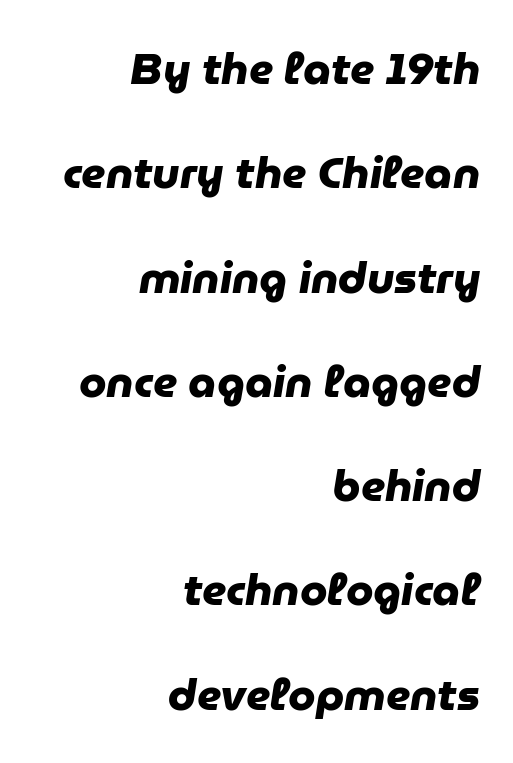
If you drew a ruler down the right edge, every line would touch it. Nobody drew a line under any word here. Its strokes are broad and dark, the hallmark of bold type. Are there feet on the stems? There aren't — it's a sans.
